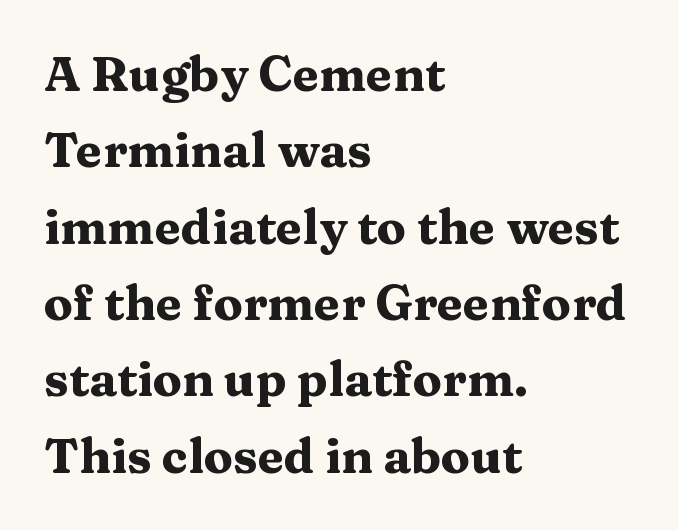
{"serif": "yes", "italic": "no", "bold": "yes", "weight": "heavy", "width": "wide", "stroke_contrast": "medium", "x_height": "medium", "monospaced": "no", "underline": "no", "align": "left", "line_spacing": "normal", "line_spacing_ratio": 1.59, "letter_spacing": "normal", "letter_spacing_em": 0.0, "glyph_px": 48}
